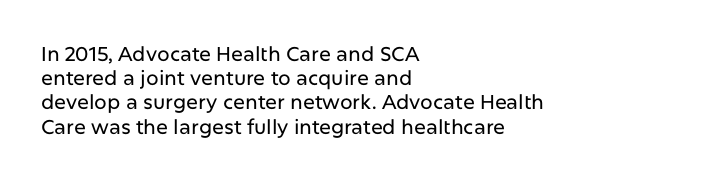
If you drew a line through each stem, it would be perfectly vertical. The line texture is even and compact thanks to regular tracking. Which margin do the lines hug? The left one — the right edge is uneven. Letters rest on an invisible, unmarked baseline.
